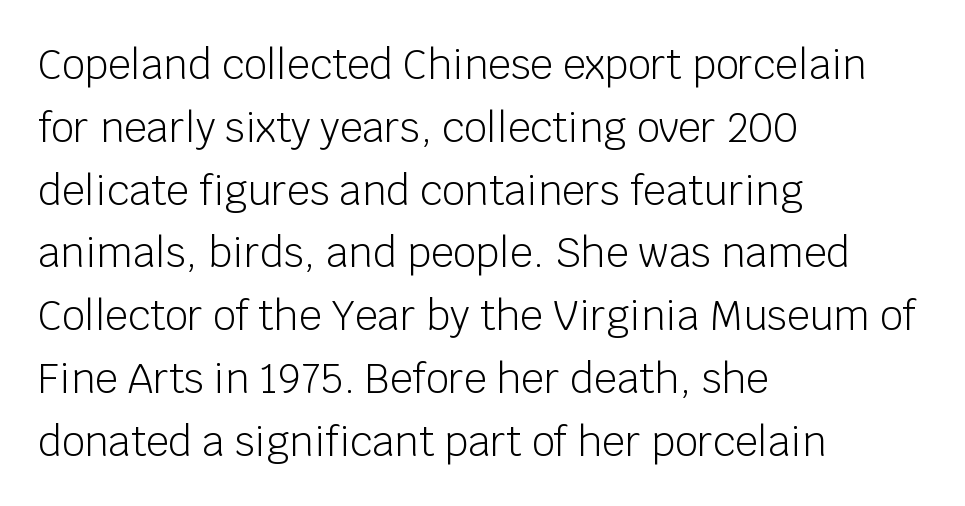
The image shows 40 px light sans-serif type, upright; set left-aligned, normal line spacing (1.57x), normal letter spacing, not underlined; low stroke contrast and a large x-height.
